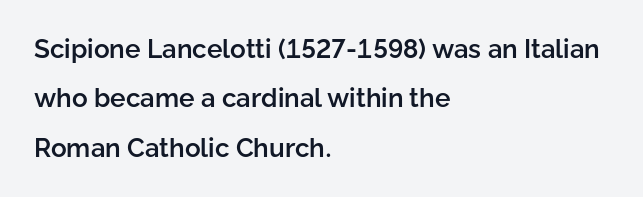
{"italic": "no", "bold": "semi", "underline": "no", "align": "left", "line_spacing": "loose", "line_spacing_ratio": 1.9, "letter_spacing": "normal", "letter_spacing_em": 0.0, "glyph_px": 26}
